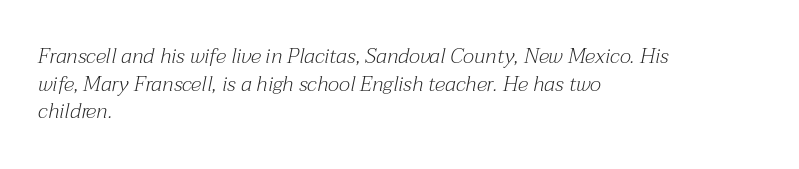
Q: Is the text bold? A: No.
Q: Is the text italic (slanted)? A: Yes, it leans right by about 12 degrees.
Q: Is the text underlined? A: No.
Q: How is the paragraph aligned? A: Left-aligned.
Q: Is the spacing between letters normal or unusually wide? A: Normal.
Q: Is the spacing between lines tight, normal or loose? A: Normal.
